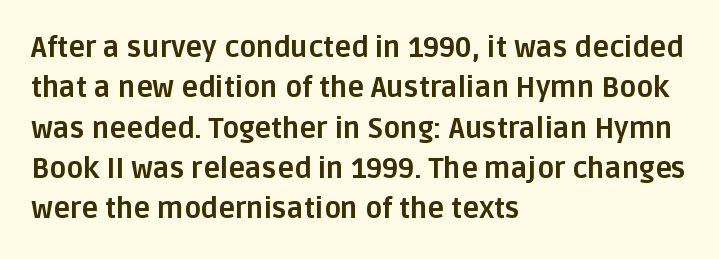
Nope, no serifs anywhere on these letters. The baseline area is clear. The passage shown is typed in a proportional face where columns would drift. Look at the stroke-to-counter ratio: heavy, a bold. Whoever set this chose a conventional vertical rhythm.
